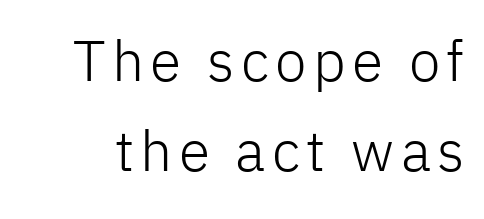
Q: Is the text bold? A: No.
Q: Is the text italic (slanted)? A: No, it is upright.
Q: Is the typeface a serif or a sans-serif typeface? A: Sans-serif.
Q: Is the text underlined? A: No.
Q: Is the spacing between lines tight, normal or loose? A: Normal.
Q: Width (condensed, normal, or wide)? A: Normal.
Q: Stroke contrast? A: Low.
Q: x-height? A: Medium.
Q: Monospaced? A: No.
